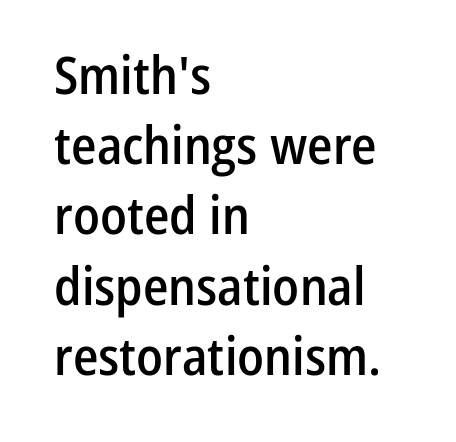
{"serif": "no", "italic": "no", "bold": "semi", "weight": "semibold", "width": "condensed", "stroke_contrast": "low", "x_height": "medium", "monospaced": "no", "underline": "no", "align": "left", "line_spacing": "normal", "line_spacing_ratio": 1.35, "letter_spacing": "normal", "letter_spacing_em": 0.0, "glyph_px": 52}
